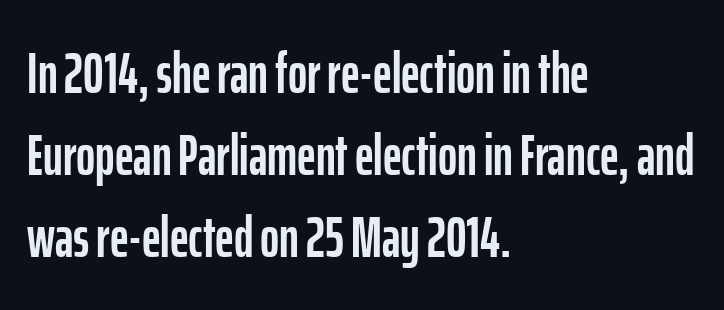
The letters stand straight up with perfectly vertical stems. Alignment: flush left. In terms of leading, this rendering sits right in the middle. The passage shown is typed in a proportional face where columns would drift. This is sans-serif lettering, the kind often seen on screens and signage.
